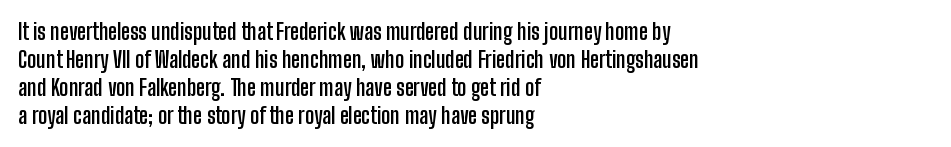
Q: Is the text bold? A: Yes.
Q: Is the text italic (slanted)? A: No, it is upright.
Q: Is the text underlined? A: No.
Q: How is the paragraph aligned? A: Left-aligned.
Q: Is the spacing between letters normal or unusually wide? A: Normal.
Q: Is the spacing between lines tight, normal or loose? A: Normal.
